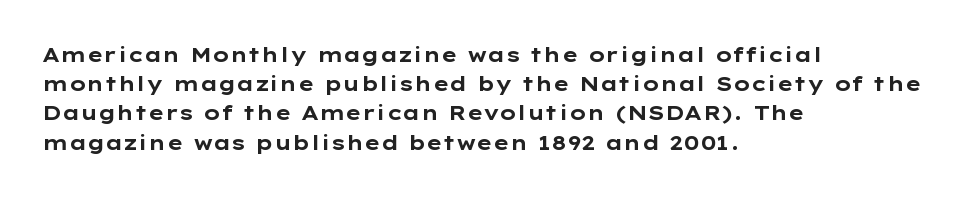
Q: Is the text bold? A: Yes.
Q: Is the text italic (slanted)? A: No, it is upright.
Q: Is the text underlined? A: No.
Q: How is the paragraph aligned? A: Left-aligned.
Q: Is the spacing between letters normal or unusually wide? A: Normal.
Q: Is the spacing between lines tight, normal or loose? A: Normal.
